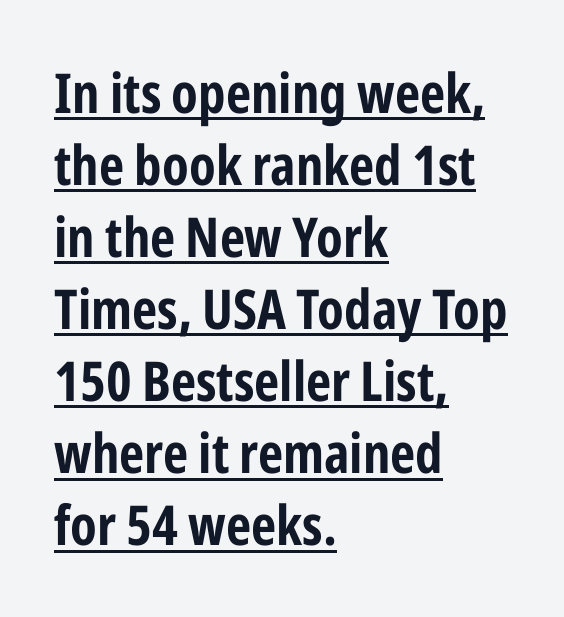
{"serif": "no", "italic": "no", "width": "condensed", "stroke_contrast": "low", "x_height": "medium", "monospaced": "no", "underline": "yes", "align": "left", "line_spacing": "normal", "line_spacing_ratio": 1.31, "letter_spacing": "normal", "letter_spacing_em": 0.0, "glyph_px": 55}
